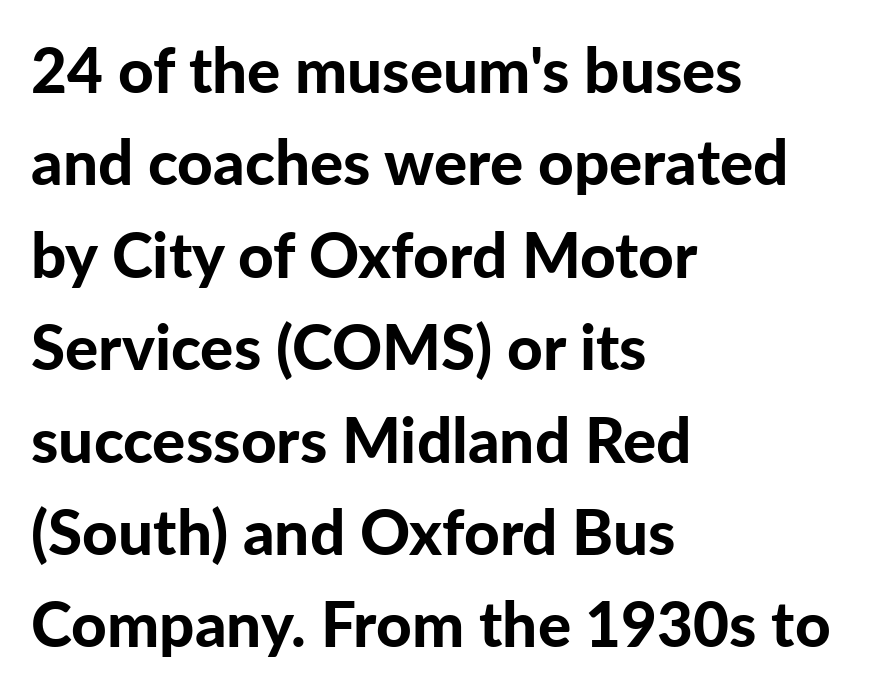
Q: Is the text bold? A: Yes.
Q: Is the text italic (slanted)? A: No, it is upright.
Q: Is the typeface a serif or a sans-serif typeface? A: Sans-serif.
Q: Is the text underlined? A: No.
Q: How is the paragraph aligned? A: Left-aligned.
Q: Is the spacing between letters normal or unusually wide? A: Normal.
Q: Is the spacing between lines tight, normal or loose? A: Normal.
Q: Width (condensed, normal, or wide)? A: Normal.
Q: Stroke contrast? A: Low.
Q: x-height? A: Medium.
Q: Monospaced? A: No.
